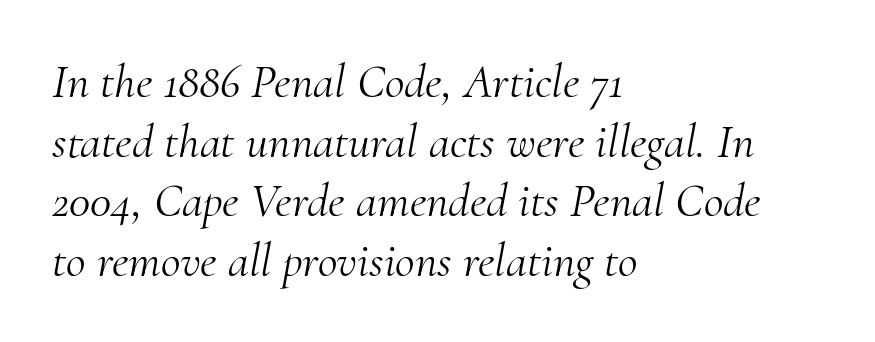
Letterform terminals end in serifs throughout the passage. Characters follow at the spacing the type designer built in. The setting favours the left margin, as ordinary paragraphs usually do. Designer's note — italics engaged.
